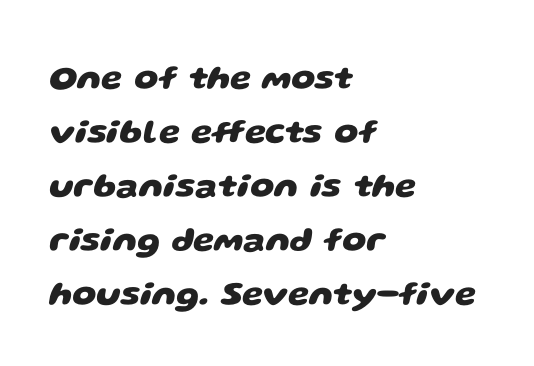
The image shows 34 px heavy, wide sans-serif type; set left-aligned, normal line spacing (1.59x), normal letter spacing, not underlined; low stroke contrast and a large x-height.
